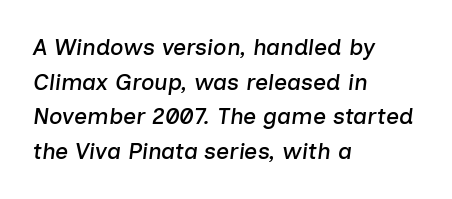
The image shows 23 px text type, italic (leaning right); set left-aligned, normal line spacing (1.51x), normal letter spacing, not underlined.
